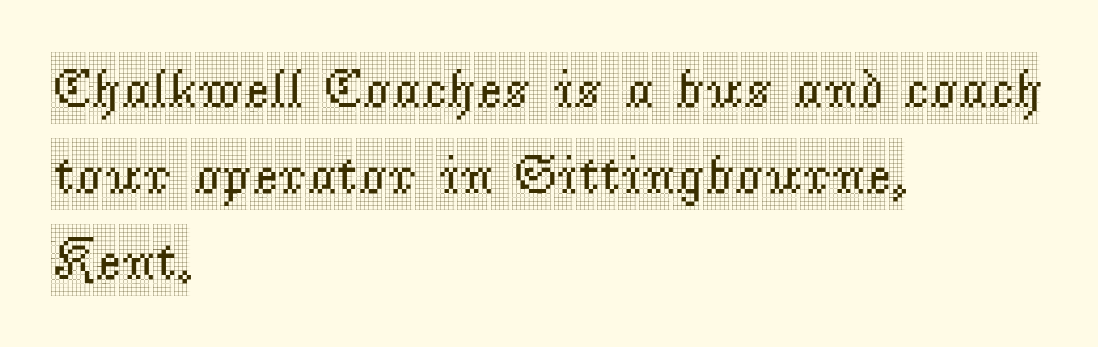
Q: Is the text italic (slanted)? A: No, it is upright.
Q: Is the typeface a serif or a sans-serif typeface? A: Serif.
Q: Is the text underlined? A: No.
Q: How is the paragraph aligned? A: Left-aligned.
Q: Is the spacing between letters normal or unusually wide? A: Normal.
Q: Is the spacing between lines tight, normal or loose? A: Normal.
Q: Width (condensed, normal, or wide)? A: Condensed.
Q: x-height? A: Large.
Q: Monospaced? A: No.
